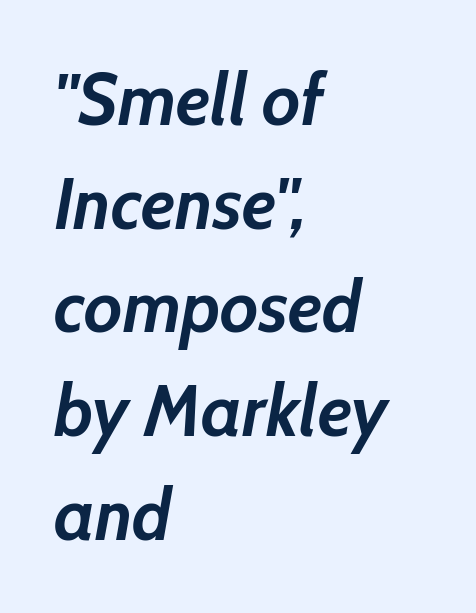
{"italic": "yes", "lean": "right", "slant_degrees": 10, "bold": "yes", "weight": "semibold", "width": "normal", "stroke_contrast": "low", "x_height": "medium", "monospaced": "no", "underline": "no", "align": "left", "line_spacing": "normal", "line_spacing_ratio": 1.42, "letter_spacing": "normal", "letter_spacing_em": 0.0, "glyph_px": 73}
